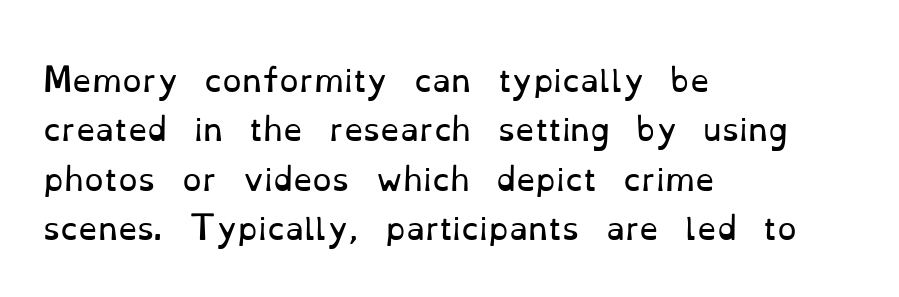
{"serif": "yes", "italic": "no", "bold": "no", "weight": "regular", "width": "normal", "stroke_contrast": "low", "x_height": "small", "monospaced": "no", "underline": "no", "align": "left", "line_spacing": "normal", "line_spacing_ratio": 1.59, "letter_spacing": "normal", "letter_spacing_em": 0.0, "glyph_px": 31}
